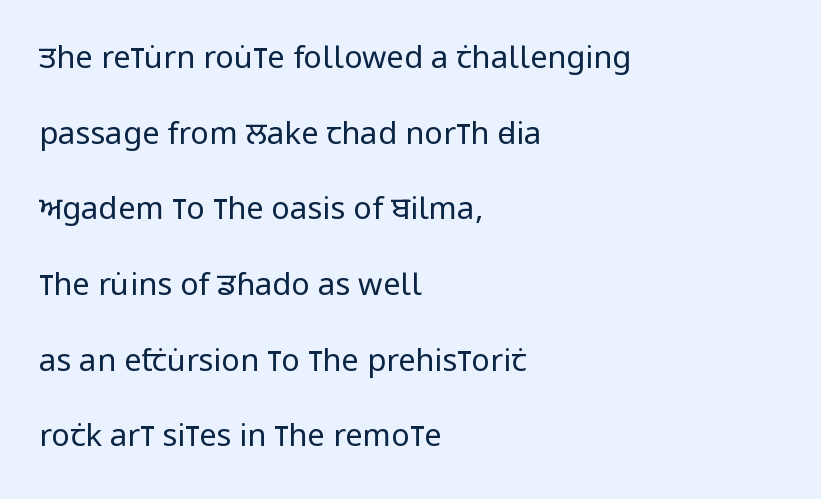
Is there any slant? The stems are plumb. Baseline-to-baseline distance is far greater than the letter height. The gap between lines stays unmarked. Stroke mass is kept to a normal reading level or below.
